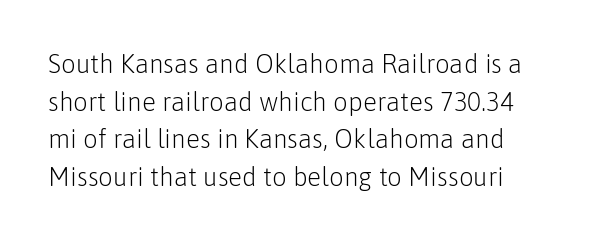
The passage shown stacks its lines at a standard gap. Ink coverage per letter is moderate at most. The letterforms sit shoulder to shoulder at normal distance. Posture: vertical.
